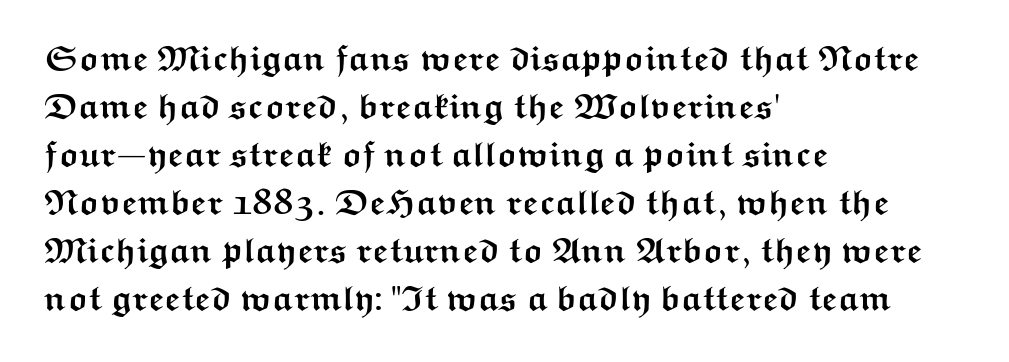
{"serif": "no", "italic": "no", "bold": "yes", "weight": "semibold", "width": "wide", "stroke_contrast": "medium", "x_height": "medium", "monospaced": "no", "underline": "no", "align": "left", "line_spacing": "normal", "line_spacing_ratio": 1.37, "letter_spacing": "normal", "letter_spacing_em": 0.0, "glyph_px": 35}
